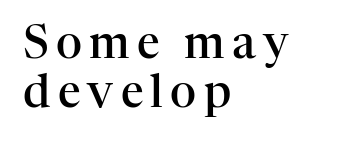
The image shows 45 px semibold serif type, upright; set left-aligned, tight line spacing (1.1x), not underlined; high stroke contrast and a medium x-height.
